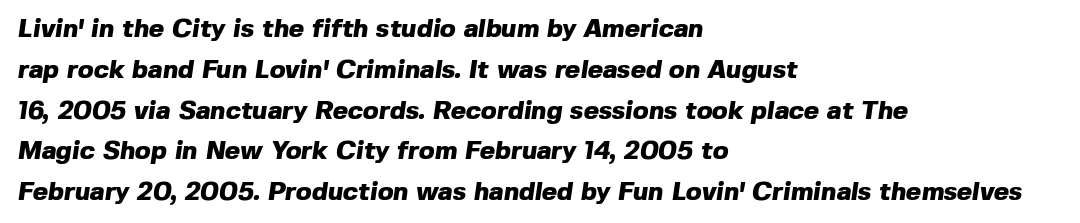
Plain, unruled lines of type. The passage shown has conventional tracking throughout. The paragraph has a hard left edge and a soft right edge. These lines sit exactly where default settings would place them. These lines carry a lot of weight — the face is fully bold.
